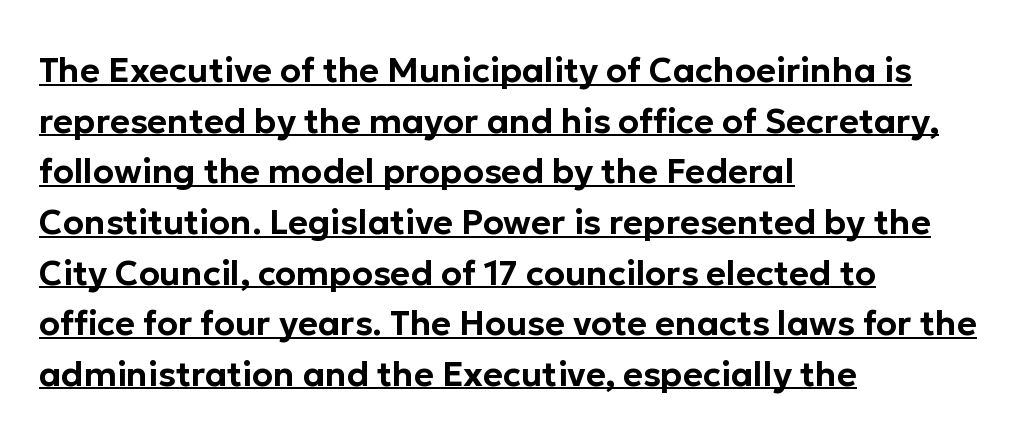
The image shows 34 px sans-serif type, upright; set left-aligned, normal line spacing (1.49x), normal letter spacing, underlined; low stroke contrast and a medium x-height.
